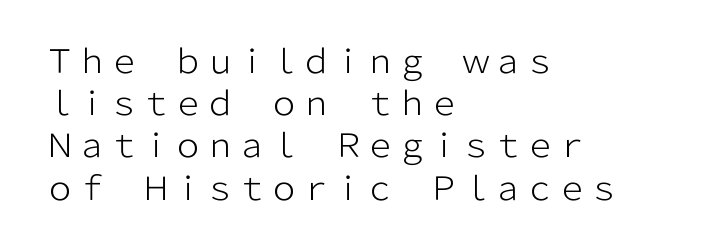
Q: Is the text bold? A: No.
Q: Is the text italic (slanted)? A: No, it is upright.
Q: Is the typeface a serif or a sans-serif typeface? A: Sans-serif.
Q: Is the text underlined? A: No.
Q: How is the paragraph aligned? A: Left-aligned.
Q: Is the spacing between letters normal or unusually wide? A: Normal.
Q: Is the spacing between lines tight, normal or loose? A: Normal.
Q: Width (condensed, normal, or wide)? A: Normal.
Q: Stroke contrast? A: Low.
Q: x-height? A: Medium.
Q: Monospaced? A: No.
